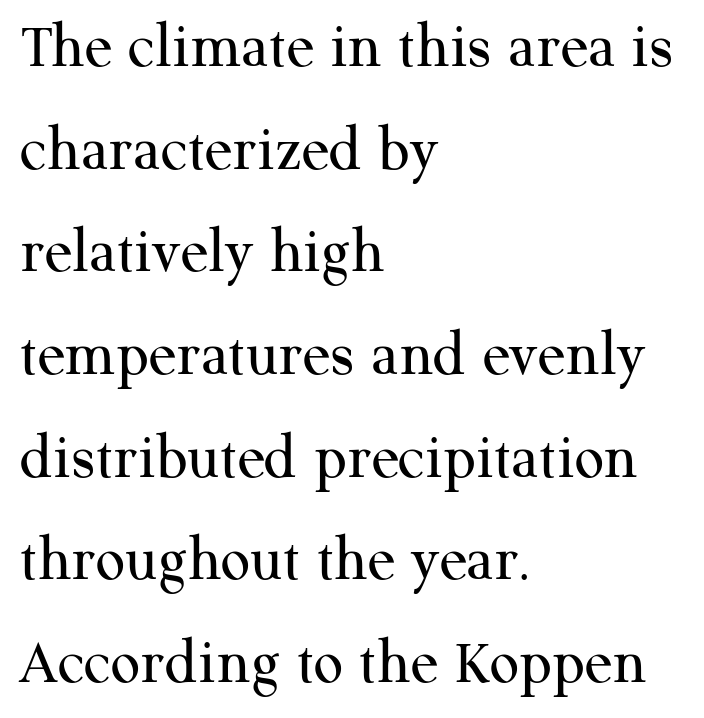
The image shows 65 px regular-weight serif type, upright; set left-aligned, normal line spacing (1.58x), normal letter spacing, not underlined; medium stroke contrast and a medium x-height.
